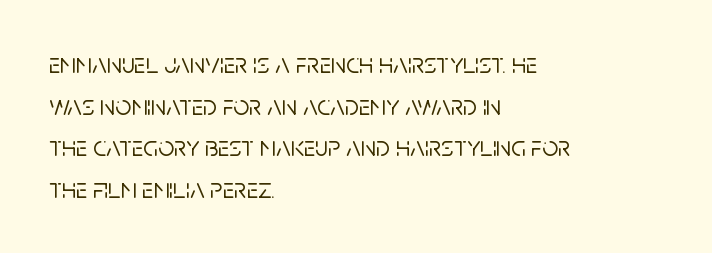
{"serif": "no", "italic": "no", "width": "normal", "stroke_contrast": "low", "x_height": "large", "monospaced": "no", "underline": "no", "align": "left", "line_spacing": "normal", "line_spacing_ratio": 1.49, "letter_spacing": "normal", "letter_spacing_em": 0.0, "glyph_px": 28}
